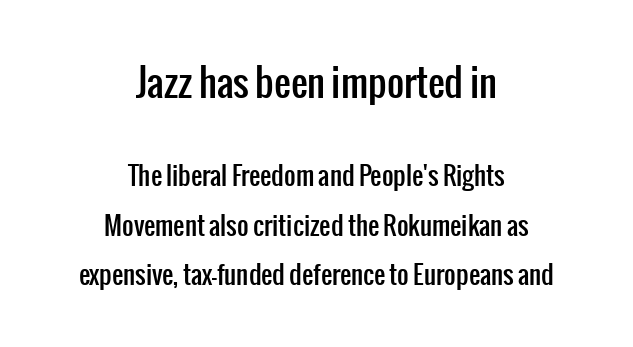
The image shows 37 px condensed sans-serif type, upright; set centered, loose line spacing (1.97x), normal letter spacing, not underlined; the first (top) block is 1.48x larger; low stroke contrast and a medium x-height.
